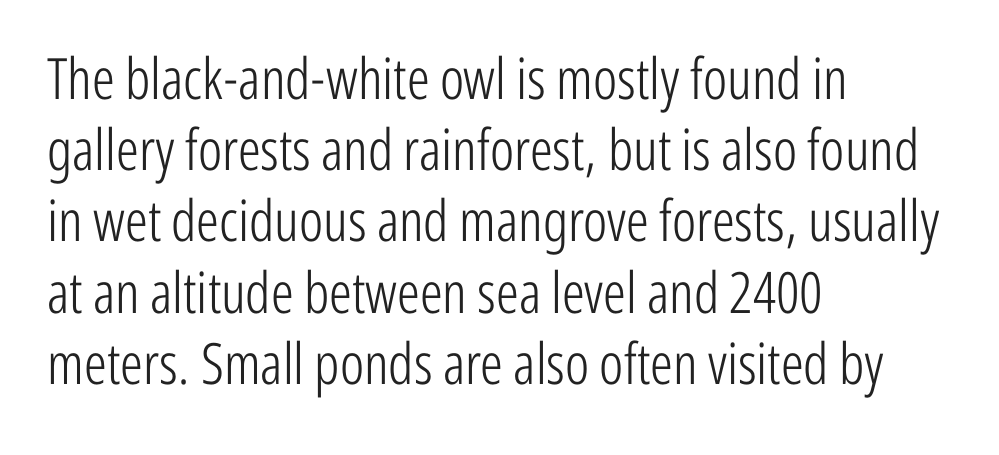
Italic? Not at all — the glyphs are vertical. This rendering uses left alignment, leaving the right contour irregular. Weight: in the light-to-regular range. The passage shown is typed in a proportional face where columns would drift. Just letters on the line, the space beneath them empty.
